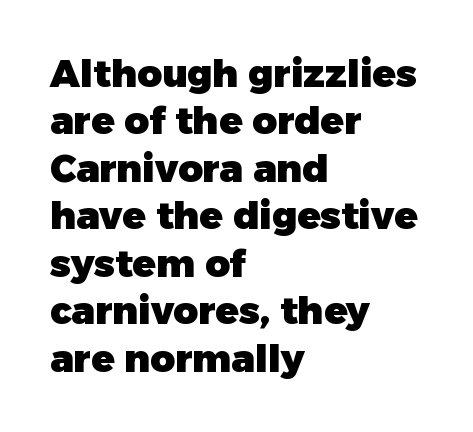
Q: Is the text bold? A: Yes.
Q: Is the text italic (slanted)? A: No, it is upright.
Q: Is the typeface a serif or a sans-serif typeface? A: Sans-serif.
Q: Is the text underlined? A: No.
Q: How is the paragraph aligned? A: Left-aligned.
Q: Is the spacing between letters normal or unusually wide? A: Normal.
Q: Is the spacing between lines tight, normal or loose? A: Normal.
Q: Width (condensed, normal, or wide)? A: Normal.
Q: Stroke contrast? A: Low.
Q: x-height? A: Medium.
Q: Monospaced? A: No.
